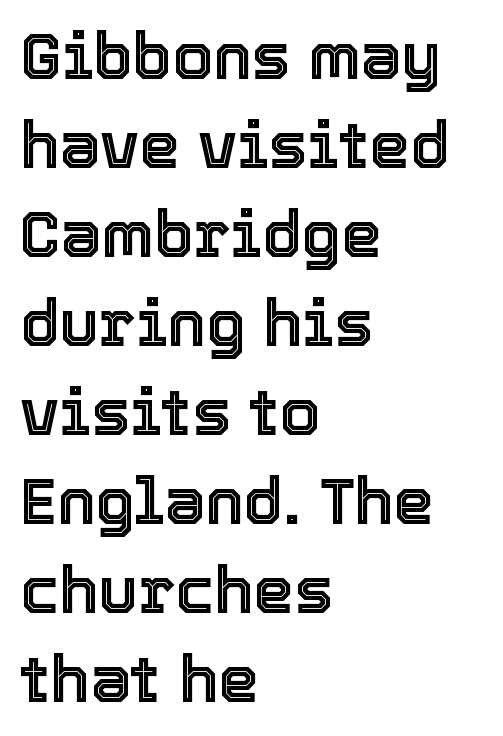
This rendering features lettering with no underline. Short note: letters normally spaced. Nope, not italic — everything's standing straight. You could not count columns in this text — the font is proportionally spaced. A normal amount of white space separates one row of letters from the next. The rag falls on the right side of this text block.
